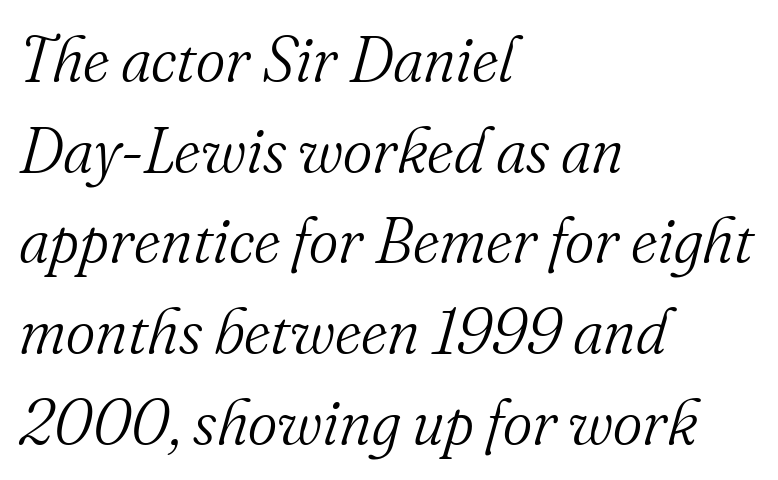
The image shows 63 px light serif type, italic (leaning right); set left-aligned, normal line spacing (1.44x), normal letter spacing, not underlined; medium stroke contrast and a small x-height.
